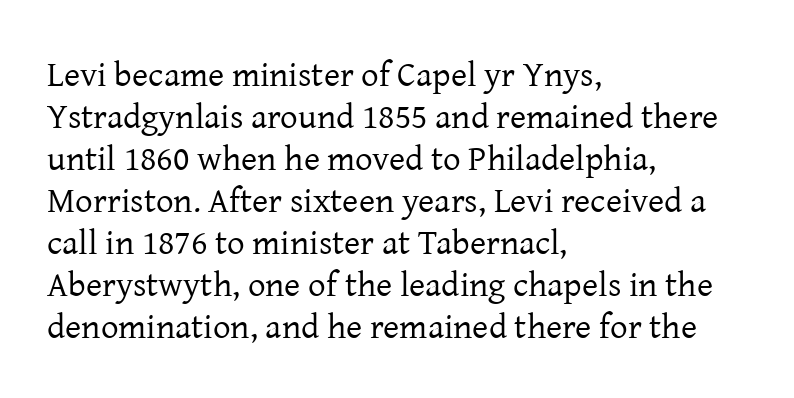
Do the letters lean? They stand straight. Tracking value appears to be zero — textbook default spacing. Nobody drew a line under any word here. Note the varied advance widths — an 'i' is clearly narrower than an 'm'.
